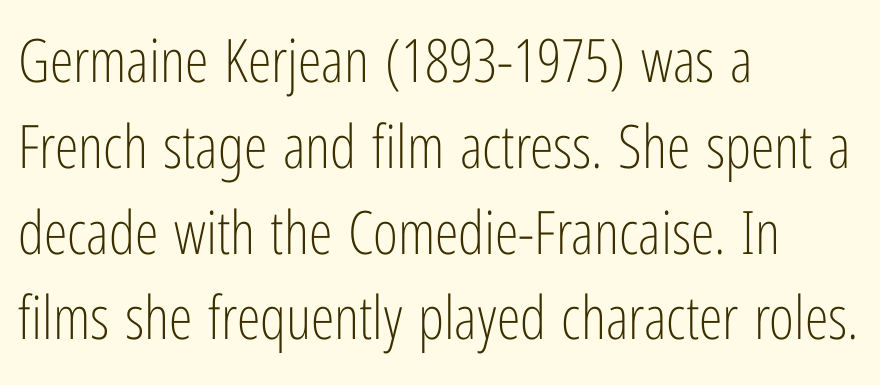
Q: Is the text bold? A: No.
Q: Is the text italic (slanted)? A: No, it is upright.
Q: Is the typeface a serif or a sans-serif typeface? A: Sans-serif.
Q: Is the text underlined? A: No.
Q: How is the paragraph aligned? A: Left-aligned.
Q: Is the spacing between letters normal or unusually wide? A: Normal.
Q: Is the spacing between lines tight, normal or loose? A: Normal.
Q: Width (condensed, normal, or wide)? A: Condensed.
Q: Stroke contrast? A: Low.
Q: x-height? A: Medium.
Q: Monospaced? A: No.
